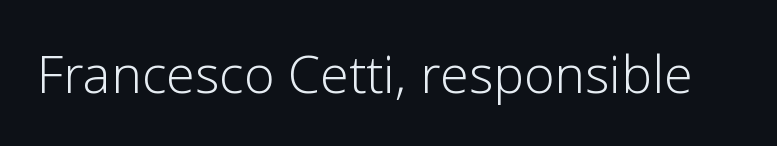
Q: Is the text bold? A: No.
Q: Is the text italic (slanted)? A: No, it is upright.
Q: Is the typeface a serif or a sans-serif typeface? A: Sans-serif.
Q: Is the text underlined? A: No.
Q: Is the spacing between letters normal or unusually wide? A: Normal.
Q: Width (condensed, normal, or wide)? A: Normal.
Q: Stroke contrast? A: Low.
Q: x-height? A: Medium.
Q: Monospaced? A: No.
